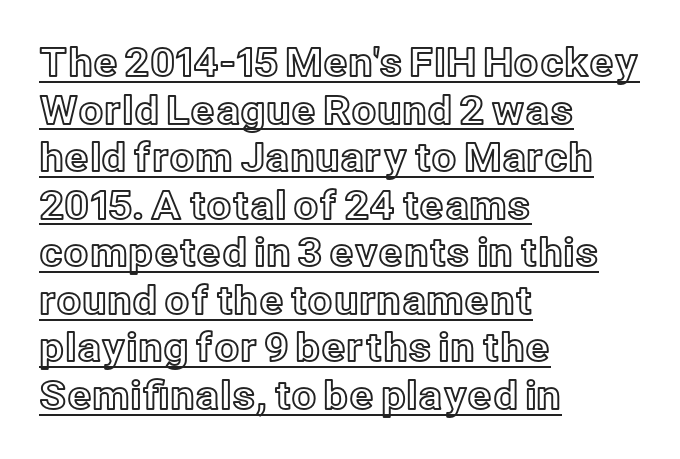
Q: Is the text italic (slanted)? A: No, it is upright.
Q: Is the text underlined? A: Yes.
Q: How is the paragraph aligned? A: Left-aligned.
Q: Is the spacing between letters normal or unusually wide? A: Normal.
Q: Width (condensed, normal, or wide)? A: Normal.
Q: x-height? A: Medium.
Q: Monospaced? A: No.
